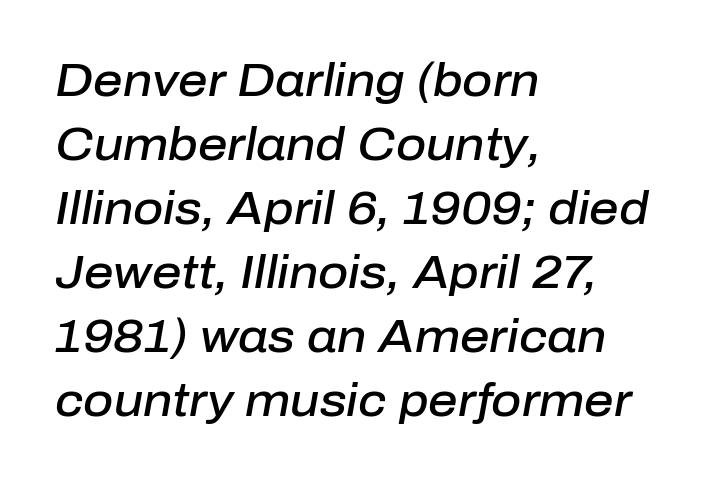
Q: Is the text bold? A: Semi-bold.
Q: Is the text italic (slanted)? A: Yes, it leans right by about 10 degrees.
Q: Is the text underlined? A: No.
Q: How is the paragraph aligned? A: Left-aligned.
Q: Is the spacing between letters normal or unusually wide? A: Normal.
Q: Is the spacing between lines tight, normal or loose? A: Normal.
Q: Width (condensed, normal, or wide)? A: Normal.
Q: Stroke contrast? A: Low.
Q: x-height? A: Medium.
Q: Monospaced? A: No.
